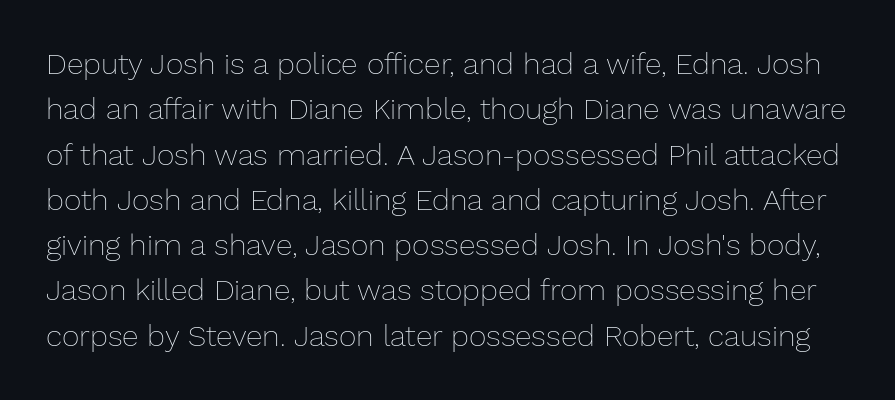
The image shows 30 px thin type, upright; set normal line spacing (1.51x), normal letter spacing, not underlined; low stroke contrast and a medium x-height.
